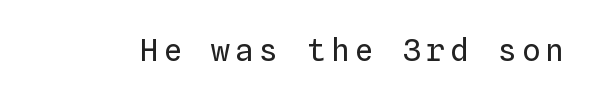
Bare-footed words on every line. The weight would be labelled regular, book, light, or lighter still. Ascenders rise straight up at ninety degrees. Fixed-width glyphs throughout — classic coding-font behaviour.
